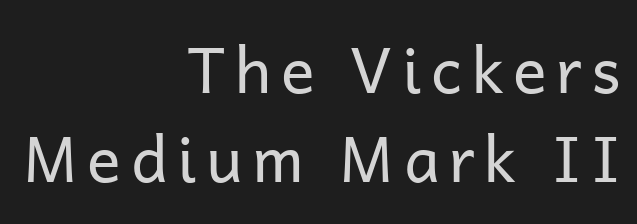
Quick note: underline off. Varying glyph widths throughout — classic text-font behaviour. Every stem runs plumb, perpendicular to the baseline. This sample uses a sans-serif face. No letter is thick-stroked: the sample isn't bold. Regular leading.
